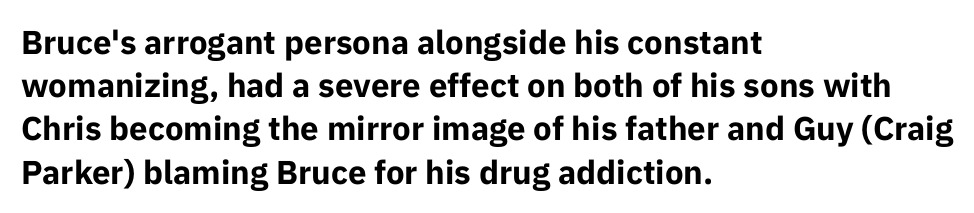
Q: Is the text bold? A: Yes.
Q: Is the text italic (slanted)? A: No, it is upright.
Q: Is the typeface a serif or a sans-serif typeface? A: Sans-serif.
Q: Is the text underlined? A: No.
Q: How is the paragraph aligned? A: Left-aligned.
Q: Is the spacing between letters normal or unusually wide? A: Normal.
Q: Is the spacing between lines tight, normal or loose? A: Normal.
Q: Width (condensed, normal, or wide)? A: Normal.
Q: Stroke contrast? A: Low.
Q: x-height? A: Medium.
Q: Monospaced? A: No.
